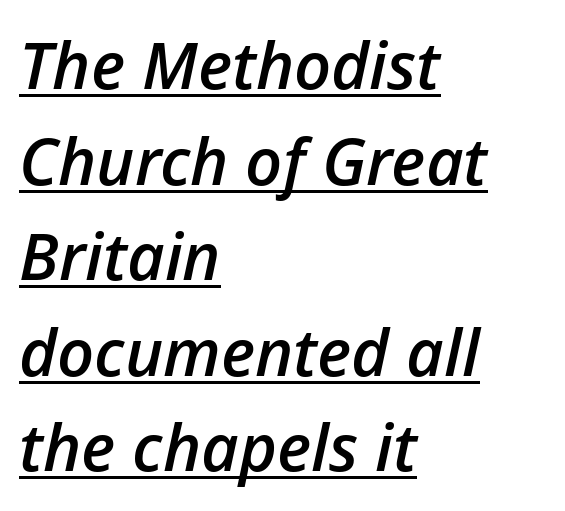
The image shows 65 px semibold type, italic (leaning right); set left-aligned, normal line spacing (1.47x), normal letter spacing, underlined; low stroke contrast and a medium x-height.
